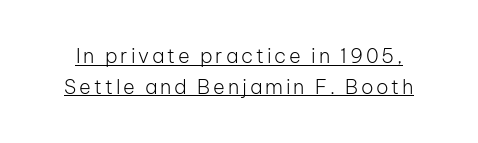
Caption: lettering with a line underneath. Weight class: somewhere from thin through regular. The vertical gap from one line to the next is medium. The axis of the letterforms is exactly vertical.
